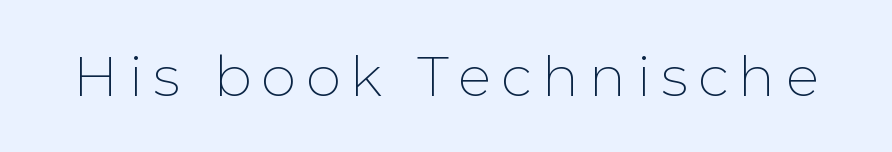
The image shows 56 px thin sans-serif type, upright; set not underlined; low stroke contrast and a medium x-height.
